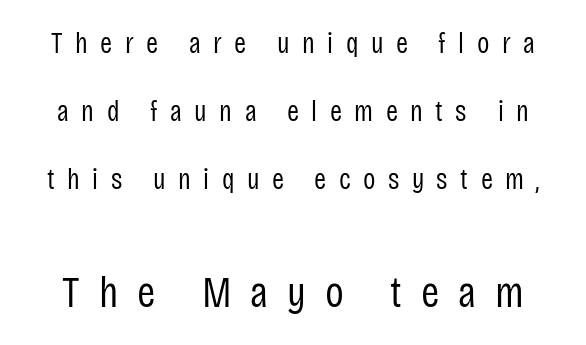
{"serif": "no", "italic": "no", "bold": "no", "weight": "regular", "width": "condensed", "stroke_contrast": "low", "x_height": "large", "monospaced": "no", "underline": "no", "line_spacing": "loose", "line_spacing_ratio": 2.35, "letter_spacing": "wide", "letter_spacing_em": 0.43, "larger_block": "second", "size_ratio": 1.52, "glyph_px": 44}
